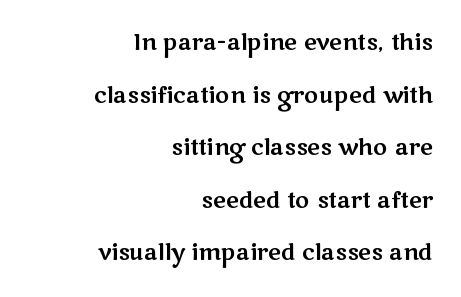
The typesetter chose a ragged-left arrangement here. Successive baselines arrive slowly, with a big drop between each. The typography opts for an upright posture over an oblique one. Between one letter and the next there's only the usual sliver of space. The zone under the glyphs is completely vacant.
